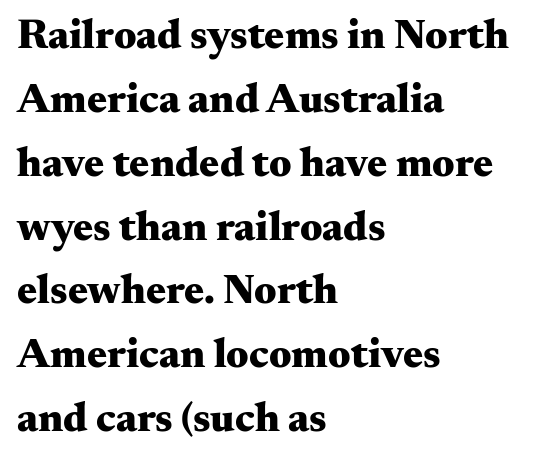
Q: Is the text bold? A: Yes.
Q: Is the text italic (slanted)? A: No, it is upright.
Q: Is the typeface a serif or a sans-serif typeface? A: Serif.
Q: Is the text underlined? A: No.
Q: How is the paragraph aligned? A: Left-aligned.
Q: Is the spacing between letters normal or unusually wide? A: Normal.
Q: Is the spacing between lines tight, normal or loose? A: Normal.
Q: Width (condensed, normal, or wide)? A: Wide.
Q: Stroke contrast? A: Medium.
Q: x-height? A: Small.
Q: Monospaced? A: No.
